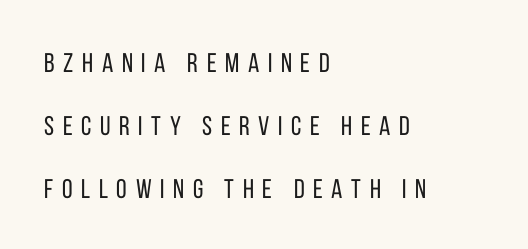
Italic: no, the glyphs are upright roman. The lines are quadded left. The strip under each line holds only bare page. This sample uses expanded letter spacing, leaving extra air between glyphs. Interline gaps are noticeably wide in this sample.
